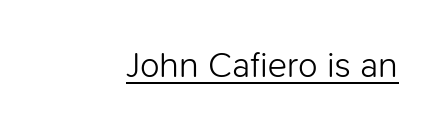
Q: Is the text bold? A: No.
Q: Is the text italic (slanted)? A: No, it is upright.
Q: Is the typeface a serif or a sans-serif typeface? A: Sans-serif.
Q: Is the text underlined? A: Yes.
Q: Is the spacing between letters normal or unusually wide? A: Normal.
Q: Width (condensed, normal, or wide)? A: Normal.
Q: Stroke contrast? A: Low.
Q: x-height? A: Medium.
Q: Monospaced? A: No.
